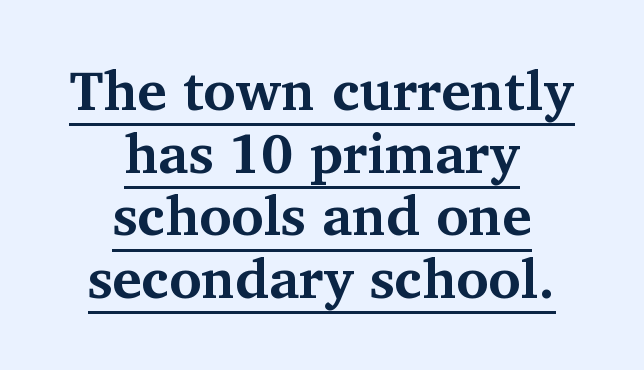
Q: Is the text bold? A: Yes.
Q: Is the text italic (slanted)? A: No, it is upright.
Q: Is the typeface a serif or a sans-serif typeface? A: Serif.
Q: Is the text underlined? A: Yes.
Q: How is the paragraph aligned? A: Centered.
Q: Is the spacing between letters normal or unusually wide? A: Normal.
Q: Is the spacing between lines tight, normal or loose? A: Tight.
Q: Width (condensed, normal, or wide)? A: Normal.
Q: Stroke contrast? A: Medium.
Q: x-height? A: Medium.
Q: Monospaced? A: No.
